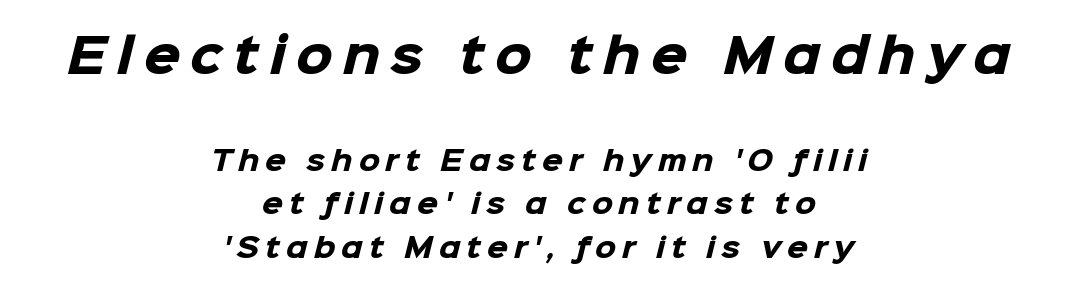
The image shows 47 px heavy sans-serif type; set centered, normal line spacing (1.62x), unusually wide letter spacing (+0.22 em), not underlined; the first (top) block is 1.74x larger; low stroke contrast and a medium x-height.
